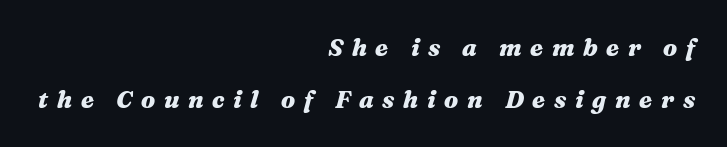
The image shows 24 px bold type, italic (leaning right); set right-aligned, loose line spacing (2.16x), unusually wide letter spacing (+0.36 em), not underlined.
